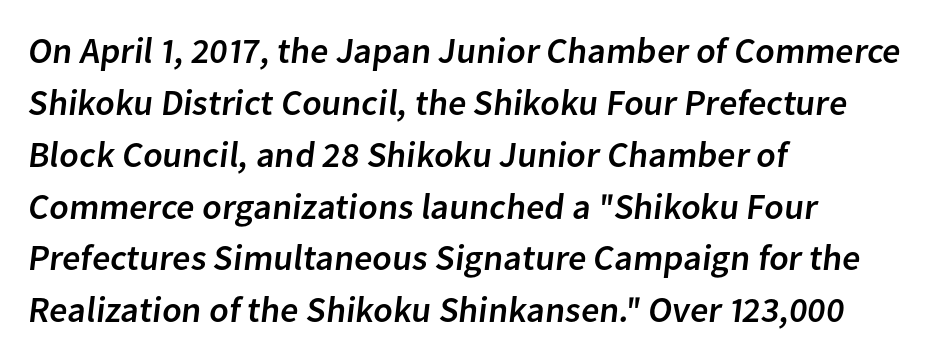
Each line starts at the same left margin while the right side varies. Think of a printed novel: that variable character pitch is what you see here. Leading matches the norm, producing a regular column. Short note: letters normally spaced. The face used here is a sans, in the tradition of grotesques and geometrics. Type without underlining.
